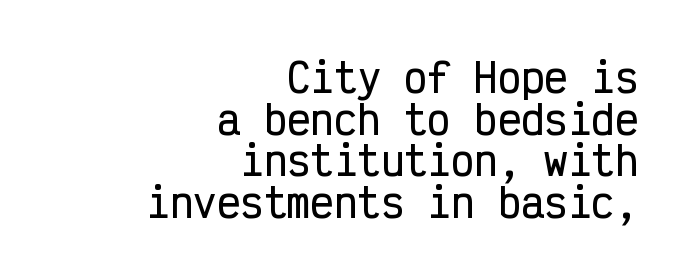
This is sans-serif lettering, the kind often seen on screens and signage. The rendering anchors every line to the right-hand side. Here the designer chose a console-style face with uniform glyph widths. How are the letters spaced? Ordinarily, with no added tracking. Rows of type sit shoulder to shoulder in the vertical direction. Nope, not italic — everything's standing straight.
